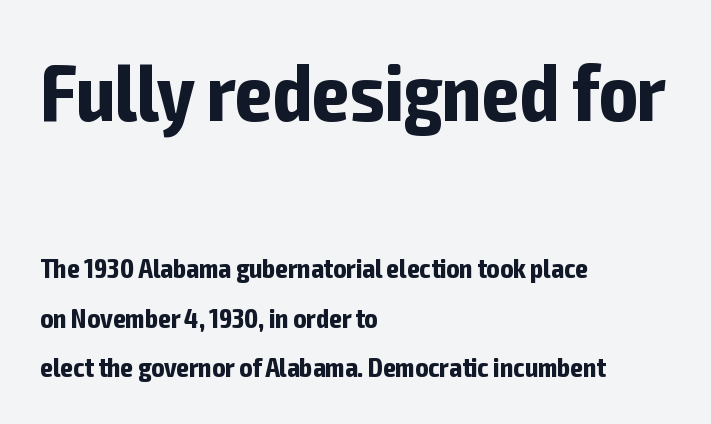
Q: Is the text bold? A: Yes.
Q: Is the text italic (slanted)? A: No, it is upright.
Q: Is the typeface a serif or a sans-serif typeface? A: Sans-serif.
Q: Is the text underlined? A: No.
Q: How is the paragraph aligned? A: Left-aligned.
Q: Is the spacing between letters normal or unusually wide? A: Normal.
Q: Which block of text is set in a larger size, the first (top) or the second (bottom)? A: The first (top) one.
Q: Width (condensed, normal, or wide)? A: Condensed.
Q: Stroke contrast? A: Low.
Q: x-height? A: Medium.
Q: Monospaced? A: No.
